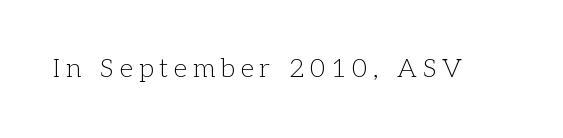
{"italic": "no", "bold": "no", "underline": "no", "letter_spacing": "wide", "letter_spacing_em": 0.23, "glyph_px": 26}
